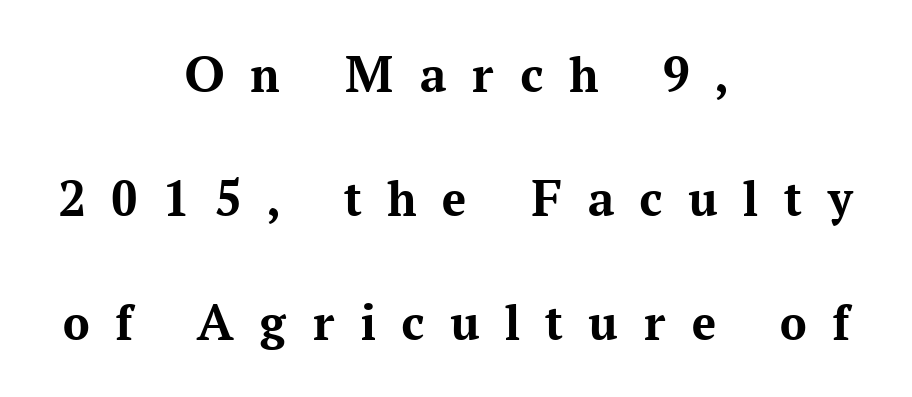
{"serif": "yes", "italic": "no", "bold": "yes", "weight": "bold", "width": "normal", "stroke_contrast": "medium", "x_height": "medium", "monospaced": "no", "underline": "no", "align": "center", "line_spacing": "loose", "line_spacing_ratio": 2.34, "letter_spacing": "wide", "letter_spacing_em": 0.48, "glyph_px": 53}
